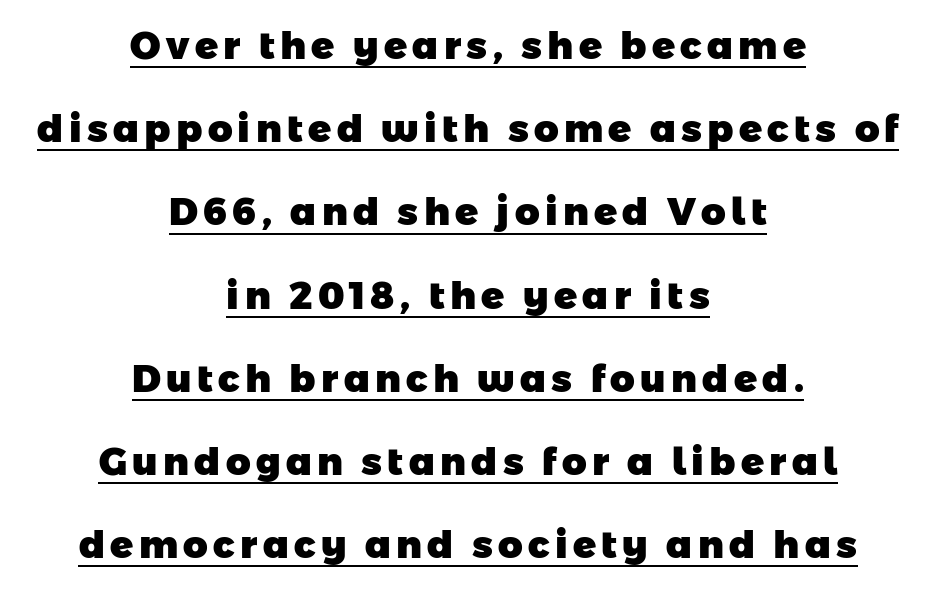
{"serif": "no", "bold": "yes", "weight": "heavy", "width": "normal", "stroke_contrast": "low", "x_height": "medium", "monospaced": "no", "underline": "yes", "align": "center", "line_spacing": "loose", "line_spacing_ratio": 2.19, "glyph_px": 38}
